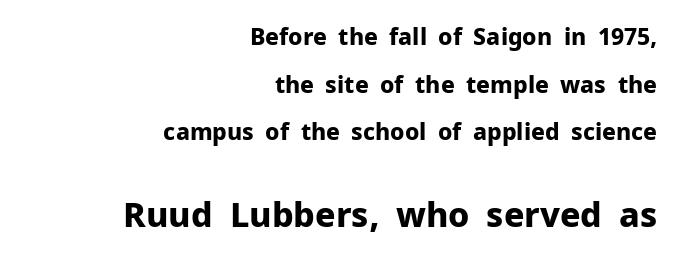
The image shows 34 px bold sans-serif type, upright; set right-aligned, loose line spacing (2.07x), normal letter spacing, not underlined; the second (bottom) block is 1.48x larger; low stroke contrast and a medium x-height.
